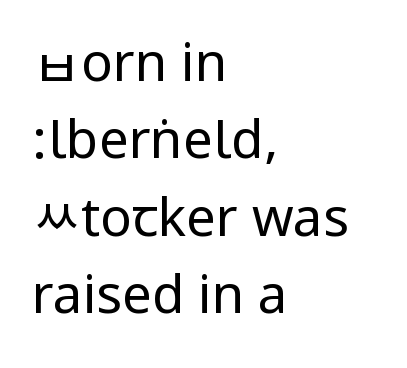
{"serif": "no", "italic": "no", "bold": "no", "weight": "regular", "width": "condensed", "stroke_contrast": "low", "underline": "no", "align": "left", "line_spacing": "normal", "line_spacing_ratio": 1.46, "letter_spacing": "normal", "letter_spacing_em": 0.0, "glyph_px": 53}
